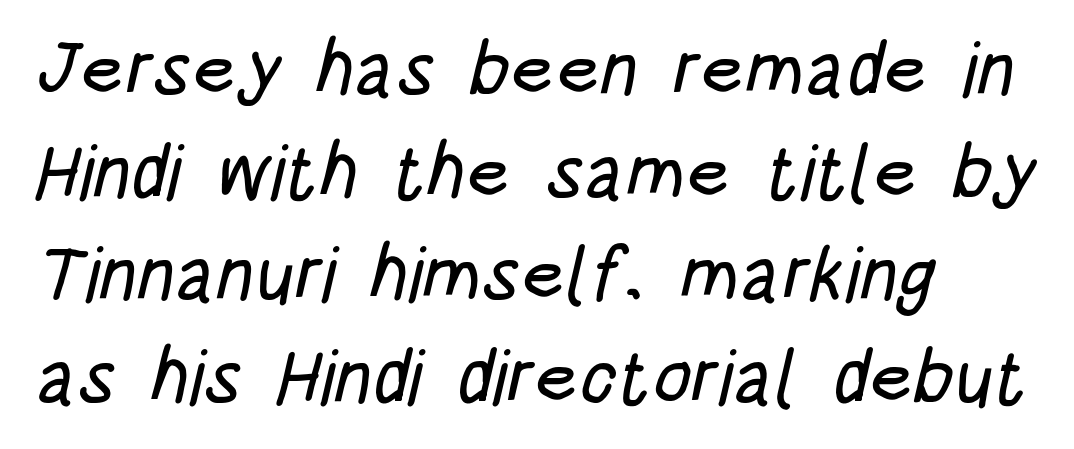
Successive baselines arrive at the customary interval. Honestly, there is no underline to notice here at all. Notice how the passage keeps a crisp vertical edge on the left only. Are there feet on the stems? There aren't — it's a sans. The passage shown is typed in a proportional face where columns would drift.
